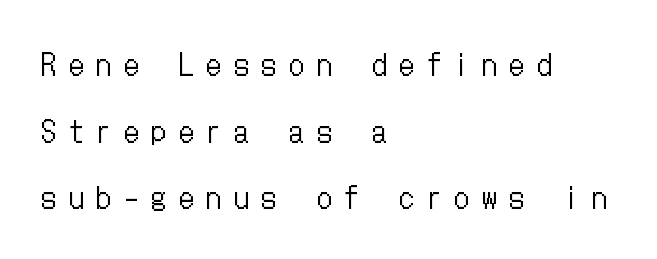
{"italic": "no", "bold": "no", "weight": "regular", "width": "condensed", "stroke_contrast": "low", "x_height": "medium", "underline": "no", "align": "left", "line_spacing": "loose", "line_spacing_ratio": 2.3, "letter_spacing": "wide", "letter_spacing_em": 0.45, "glyph_px": 29}
